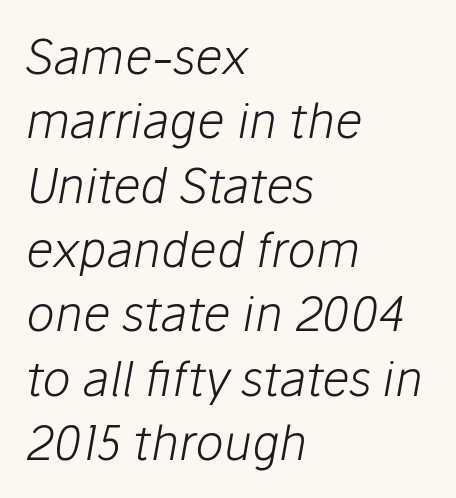
Anything drawn beneath the words? Only blank space. Standard letterfit; no display-style spreading of the glyphs. These lines stack with their left ends in a neat column. The cut favours lightness, reaching ordinary text weight at its darkest. The text carries the slant typical of an italic or oblique font.
